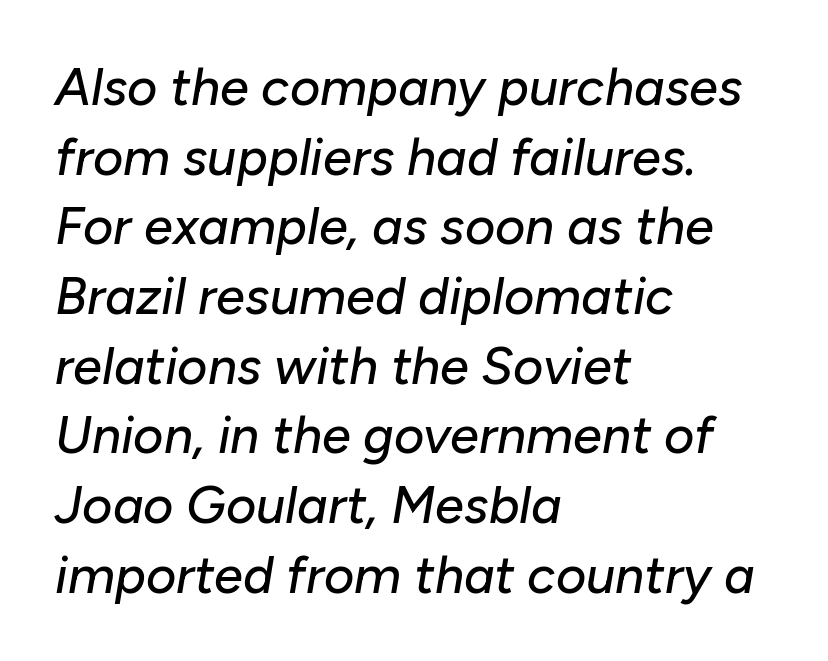
Q: Is the text italic (slanted)? A: Yes, it leans right by about 10 degrees.
Q: Is the text underlined? A: No.
Q: How is the paragraph aligned? A: Left-aligned.
Q: Is the spacing between letters normal or unusually wide? A: Normal.
Q: Is the spacing between lines tight, normal or loose? A: Normal.
Q: Width (condensed, normal, or wide)? A: Normal.
Q: Stroke contrast? A: Low.
Q: x-height? A: Medium.
Q: Monospaced? A: No.
